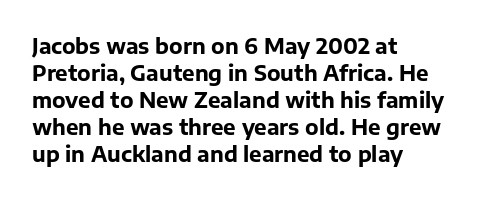
Q: Is the text bold? A: Yes.
Q: Is the text italic (slanted)? A: No, it is upright.
Q: Is the text underlined? A: No.
Q: How is the paragraph aligned? A: Left-aligned.
Q: Is the spacing between letters normal or unusually wide? A: Normal.
Q: Is the spacing between lines tight, normal or loose? A: Normal.
